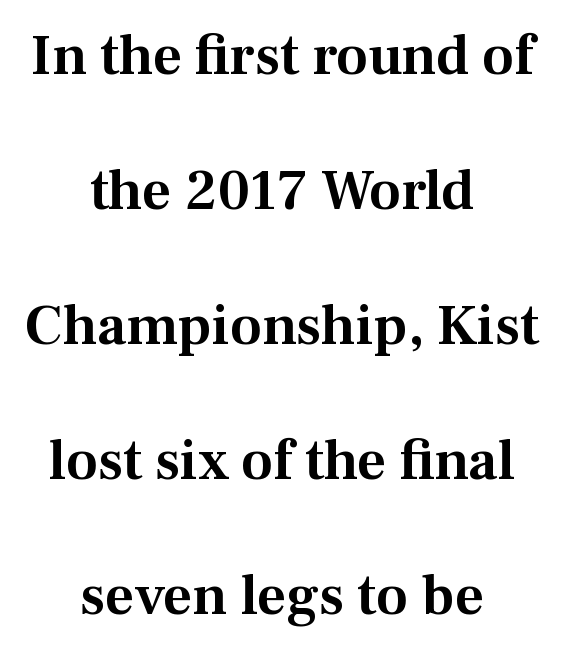
The image shows 57 px serif type, upright; set centered, loose line spacing (2.37x), normal letter spacing, not underlined; medium stroke contrast and a medium x-height.
